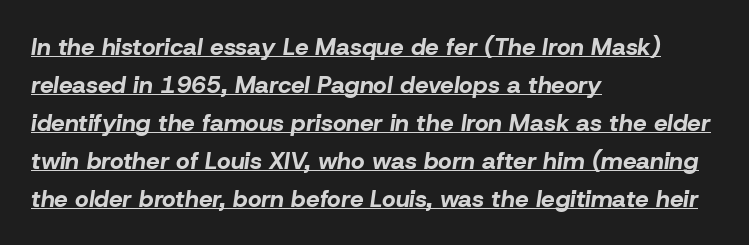
Q: Is the text bold? A: Yes.
Q: Is the text italic (slanted)? A: Yes, it leans right by about 8 degrees.
Q: Is the text underlined? A: Yes.
Q: How is the paragraph aligned? A: Left-aligned.
Q: Is the spacing between letters normal or unusually wide? A: Normal.
Q: Is the spacing between lines tight, normal or loose? A: Normal.
